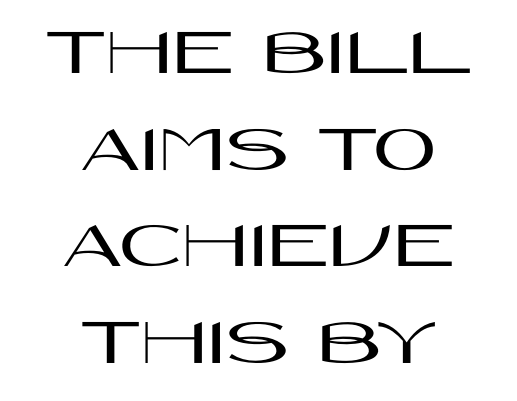
Q: Is the text italic (slanted)? A: No, it is upright.
Q: Is the typeface a serif or a sans-serif typeface? A: Sans-serif.
Q: Is the text underlined? A: No.
Q: How is the paragraph aligned? A: Centered.
Q: Is the spacing between letters normal or unusually wide? A: Normal.
Q: Is the spacing between lines tight, normal or loose? A: Normal.
Q: Width (condensed, normal, or wide)? A: Wide.
Q: Stroke contrast? A: High.
Q: x-height? A: Large.
Q: Monospaced? A: No.
